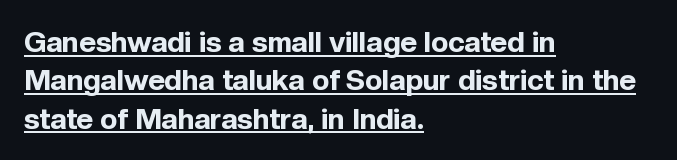
The image shows 29 px bold sans-serif type, upright; set left-aligned, normal line spacing (1.32x), normal letter spacing, underlined; a medium x-height.
